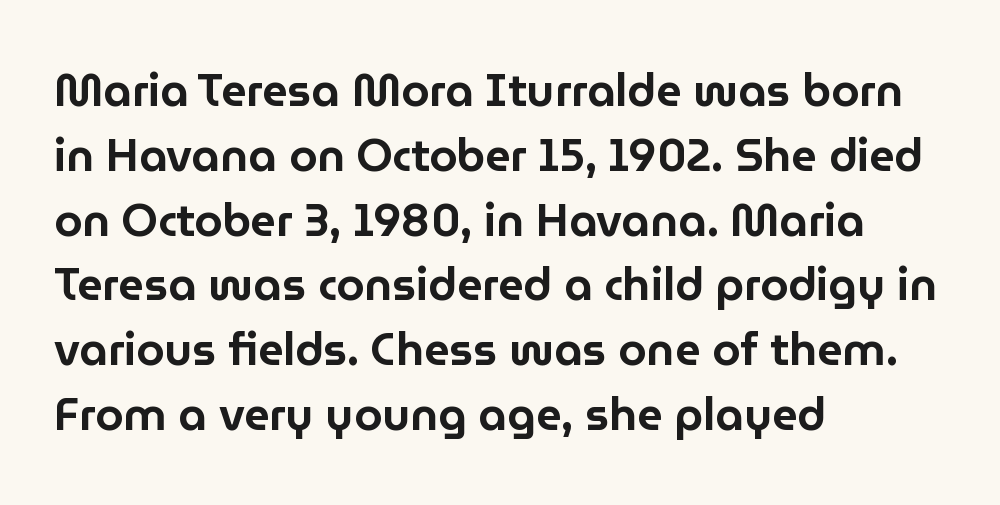
The image shows 45 px sans-serif type, upright; set left-aligned, normal line spacing (1.44x), normal letter spacing, not underlined; low stroke contrast and a medium x-height.
